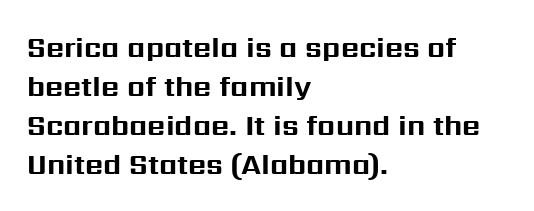
{"serif": "no", "italic": "no", "bold": "yes", "weight": "bold", "width": "normal", "stroke_contrast": "medium", "x_height": "medium", "monospaced": "no", "underline": "no", "align": "left", "line_spacing": "normal", "line_spacing_ratio": 1.39, "letter_spacing": "normal", "letter_spacing_em": 0.0, "glyph_px": 28}
